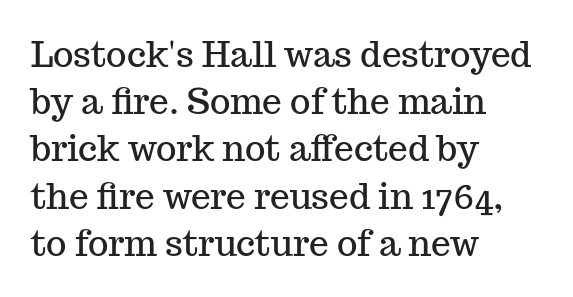
Is the letter spacing exaggerated? No — it looks like the ordinary default. Which margin do the lines hug? The left one — the right edge is uneven. Every character sits straight up, as roman type does. To sum up the face: it has serifs. The designer left line spacing at the default. The foot of each line stays bare and open.
